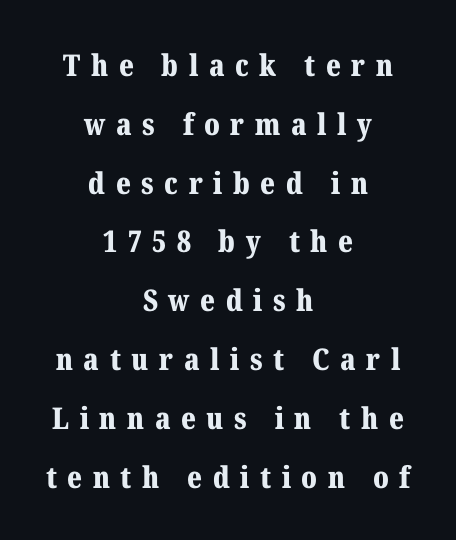
The image shows 30 px bold serif type, upright; set centered, loose line spacing (1.96x), unusually wide letter spacing (+0.35 em), not underlined; medium stroke contrast and a medium x-height.
